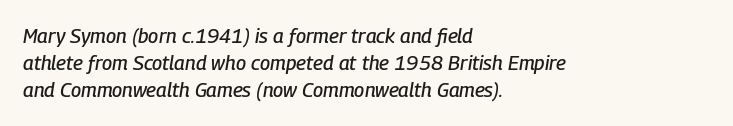
Q: Is the text italic (slanted)? A: Yes, it leans right by about 9 degrees.
Q: Is the text underlined? A: No.
Q: How is the paragraph aligned? A: Left-aligned.
Q: Is the spacing between letters normal or unusually wide? A: Normal.
Q: Is the spacing between lines tight, normal or loose? A: Normal.
